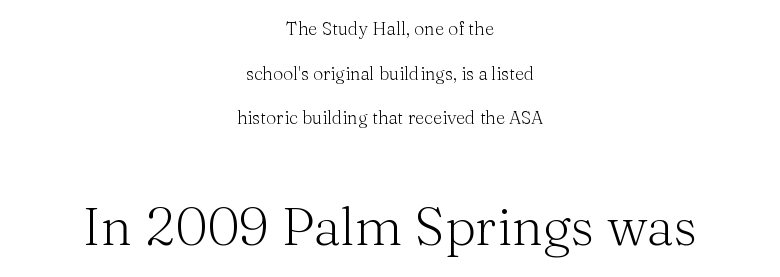
Posture: vertical. Type style note: has serifs. Nothing unusual about the tracking: characters are spaced as the font intends. The rendering enlarges the type as you move from the upper chunk to the lower. Quick note: interline space is abundant.
